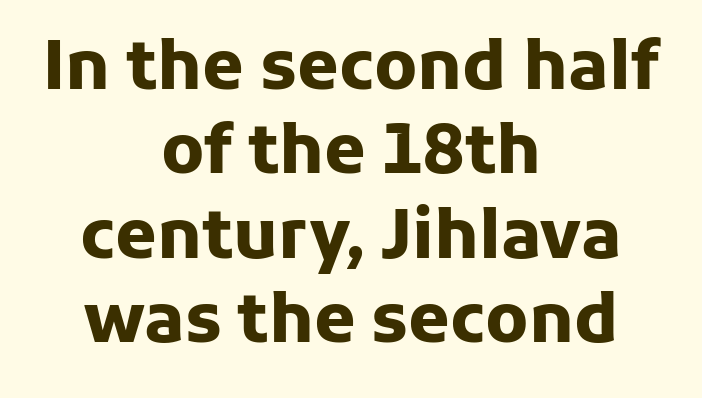
Q: Is the text bold? A: Yes.
Q: Is the text italic (slanted)? A: No, it is upright.
Q: Is the typeface a serif or a sans-serif typeface? A: Sans-serif.
Q: Is the text underlined? A: No.
Q: How is the paragraph aligned? A: Centered.
Q: Is the spacing between letters normal or unusually wide? A: Normal.
Q: Is the spacing between lines tight, normal or loose? A: Normal.
Q: Width (condensed, normal, or wide)? A: Normal.
Q: Stroke contrast? A: Low.
Q: x-height? A: Medium.
Q: Monospaced? A: No.
